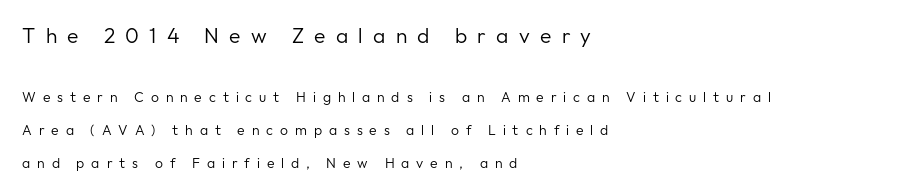
The image shows 21 px text type, upright; set left-aligned, loose line spacing (2.35x), unusually wide letter spacing (+0.49 em), not underlined; the first (top) block is 1.5x larger.
